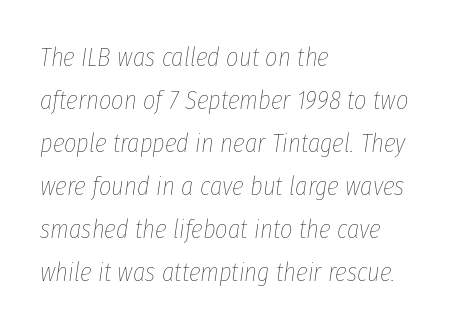
{"italic": "yes", "lean": "right", "slant_degrees": 8, "bold": "no", "underline": "no", "align": "left", "line_spacing": "normal", "line_spacing_ratio": 1.59, "letter_spacing": "normal", "letter_spacing_em": 0.0, "glyph_px": 27}
